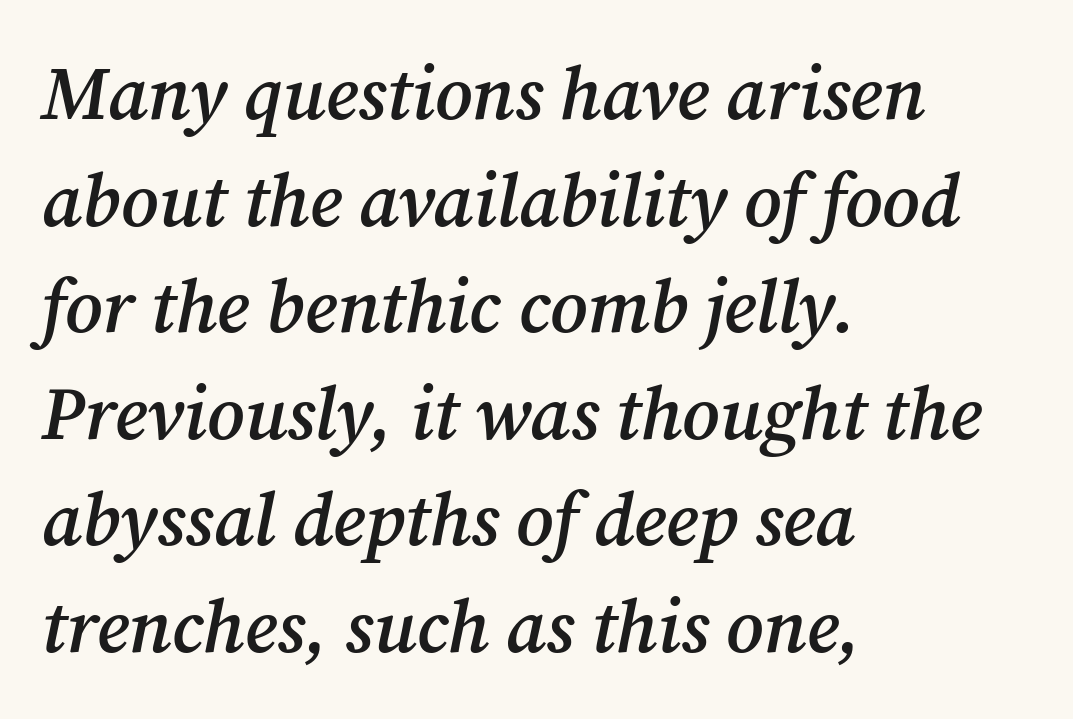
The image shows 74 px semibold serif type, italic (leaning right); set left-aligned, normal line spacing (1.44x), normal letter spacing, not underlined; medium stroke contrast and a medium x-height.
